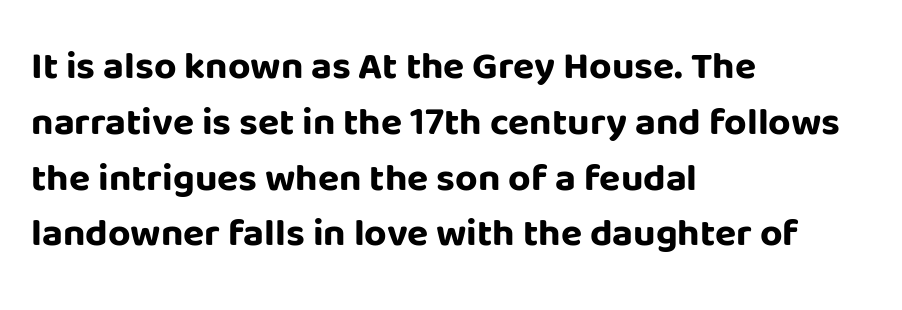
Tall strokes in this sample are plumb rather than angled. A normal amount of white space separates one row of letters from the next. Is the type bold? Yes — the strokes are clearly thick and heavy. Here the designer chose a conventional face with non-uniform glyph widths. Visually the block forms a straight wall on the left and a jagged coastline on the right. Has an underline been added? It has not.
